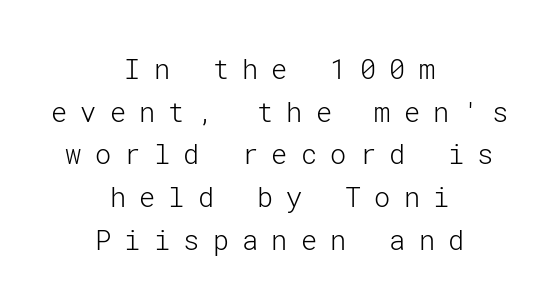
Notice how descenders clear the ascenders below comfortably — that's standard leading. Descenders are the only things crossing below the line. This sample is center-justified, so both line endings float freely. Rendered with straight, roman letterforms. Students, note that the glyphs here are deliberately spaced far apart.
